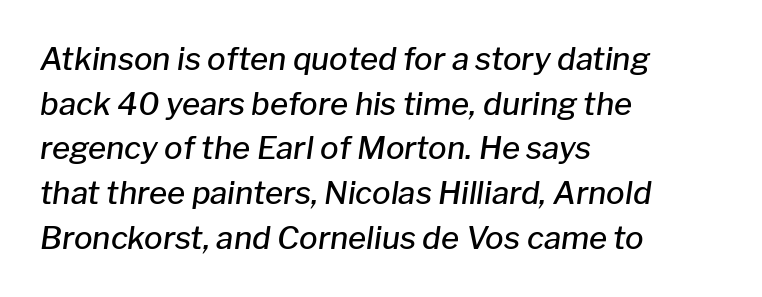
{"italic": "yes", "lean": "right", "slant_degrees": 8, "bold": "semi", "weight": "semibold", "width": "normal", "stroke_contrast": "low", "x_height": "medium", "monospaced": "no", "underline": "no", "align": "left", "line_spacing": "normal", "line_spacing_ratio": 1.44, "letter_spacing": "normal", "letter_spacing_em": 0.0, "glyph_px": 31}
